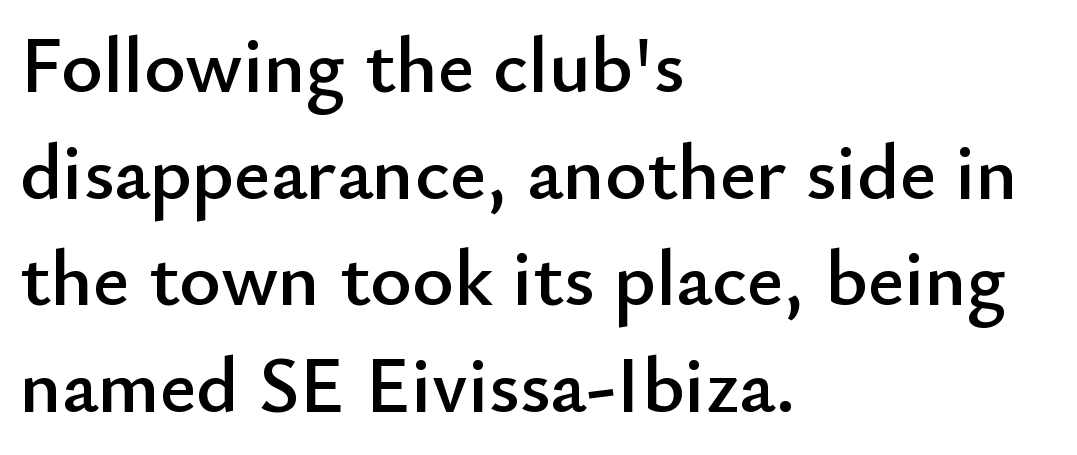
{"serif": "no", "italic": "no", "width": "normal", "stroke_contrast": "low", "x_height": "small", "monospaced": "no", "underline": "no", "align": "left", "line_spacing": "normal", "line_spacing_ratio": 1.35, "letter_spacing": "normal", "letter_spacing_em": 0.0, "glyph_px": 79}
